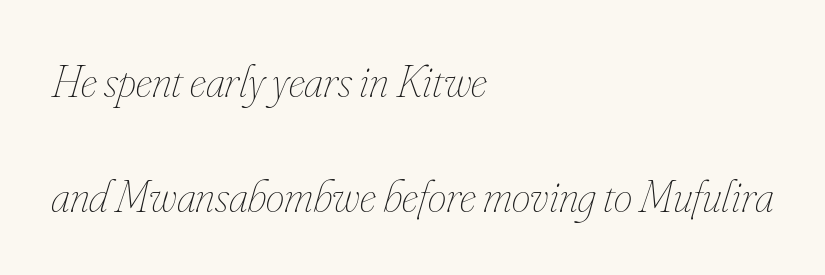
{"italic": "yes", "lean": "right", "slant_degrees": 16, "bold": "no", "weight": "thin", "width": "condensed", "stroke_contrast": "low", "x_height": "small", "monospaced": "no", "underline": "no", "align": "left", "line_spacing": "loose", "line_spacing_ratio": 2.44, "letter_spacing": "normal", "letter_spacing_em": 0.0, "glyph_px": 47}
